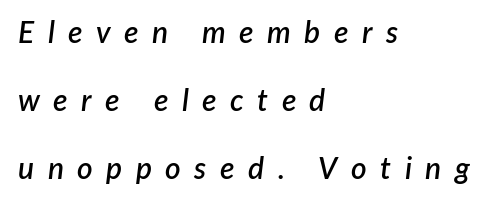
Q: Is the text bold? A: Semi-bold.
Q: Is the text italic (slanted)? A: Yes, it leans right by about 7 degrees.
Q: Is the text underlined? A: No.
Q: How is the paragraph aligned? A: Left-aligned.
Q: Is the spacing between letters normal or unusually wide? A: Unusually wide.
Q: Is the spacing between lines tight, normal or loose? A: Loose.
Q: Width (condensed, normal, or wide)? A: Normal.
Q: Stroke contrast? A: Low.
Q: x-height? A: Medium.
Q: Monospaced? A: No.
